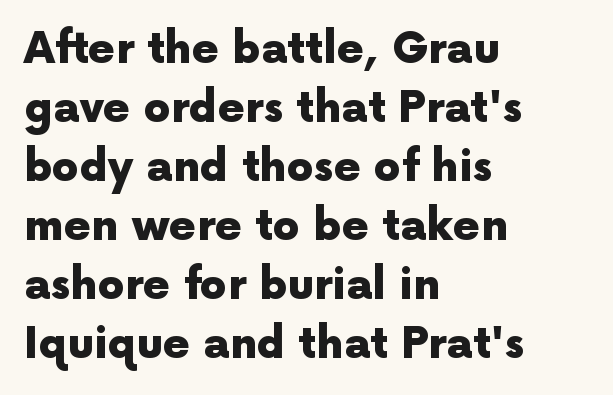
Italic: no, the glyphs are upright roman. Summary of vertical rhythm: regular, with standard interline spacing. A full-strength bold gives these letters their thick strokes. Check under the words: just untouched page.
